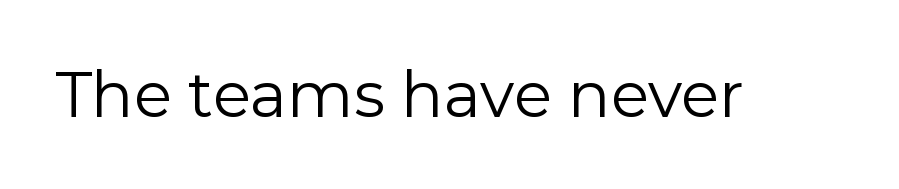
The passage shown is not bold in any degree. Honestly, the letter spacing is just normal — you wouldn't notice it. The characters display no serif detailing; their extremities are plain. Note the varied advance widths — an 'i' is clearly narrower than an 'm'. Letters rest on an invisible, unmarked baseline.
